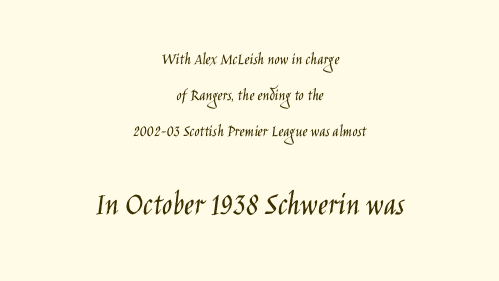
{"serif": "no", "bold": "no", "weight": "light", "width": "condensed", "stroke_contrast": "low", "x_height": "large", "monospaced": "no", "underline": "no", "align": "center", "line_spacing": "loose", "line_spacing_ratio": 2.12, "letter_spacing": "normal", "letter_spacing_em": 0.0, "larger_block": "second", "size_ratio": 2.0, "glyph_px": 34}
